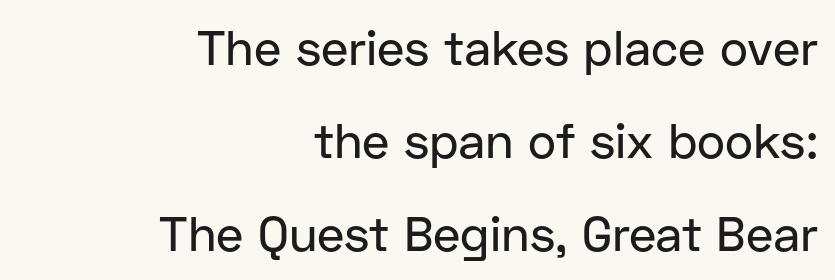
{"serif": "no", "italic": "no", "width": "normal", "stroke_contrast": "low", "x_height": "medium", "monospaced": "no", "underline": "no", "align": "right", "line_spacing": "loose", "line_spacing_ratio": 1.94, "letter_spacing": "normal", "letter_spacing_em": 0.0, "glyph_px": 48}
